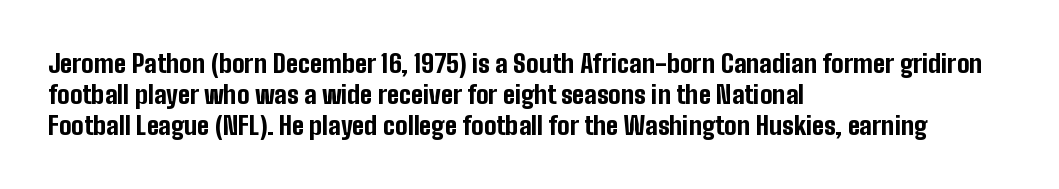
{"italic": "no", "bold": "yes", "underline": "no", "align": "left", "line_spacing_ratio": 1.24, "letter_spacing": "normal", "letter_spacing_em": 0.0, "glyph_px": 25}
